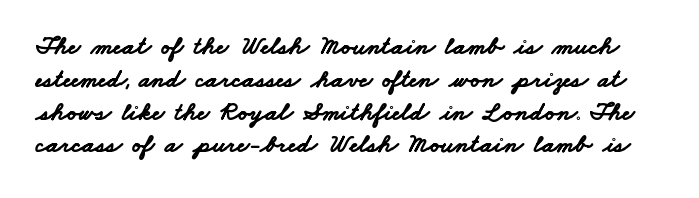
Q: Is the text bold? A: Yes.
Q: Is the text underlined? A: No.
Q: Is the spacing between letters normal or unusually wide? A: Normal.
Q: Is the spacing between lines tight, normal or loose? A: Normal.
